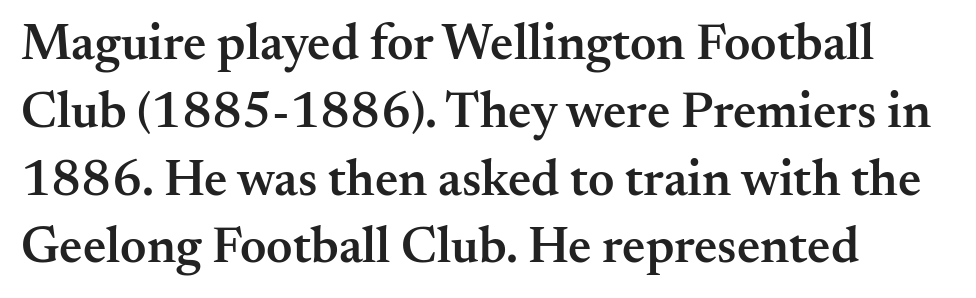
{"serif": "yes", "italic": "no", "bold": "semi", "weight": "semibold", "width": "normal", "stroke_contrast": "medium", "x_height": "small", "monospaced": "no", "underline": "no", "align": "left", "line_spacing": "normal", "line_spacing_ratio": 1.33, "letter_spacing": "normal", "letter_spacing_em": 0.0, "glyph_px": 51}
